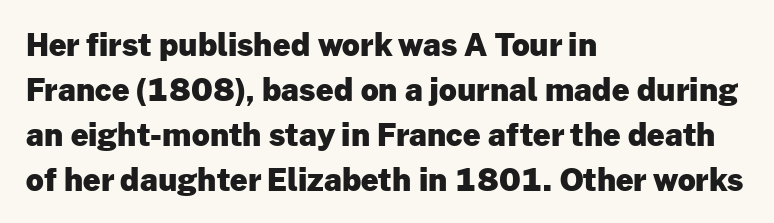
The image shows 31 px heavy sans-serif type, upright; set left-aligned, normal line spacing (1.45x), normal letter spacing, not underlined; low stroke contrast and a medium x-height.
